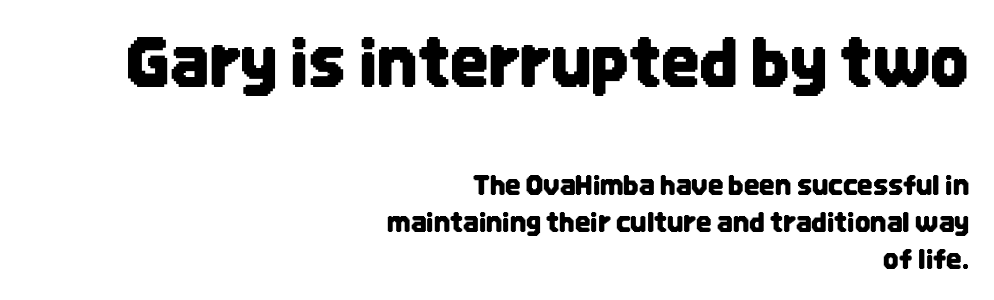
Q: Is the text italic (slanted)? A: No, it is upright.
Q: Is the typeface a serif or a sans-serif typeface? A: Sans-serif.
Q: Is the text underlined? A: No.
Q: How is the paragraph aligned? A: Right-aligned.
Q: Is the spacing between letters normal or unusually wide? A: Normal.
Q: Is the spacing between lines tight, normal or loose? A: Normal.
Q: Which block of text is set in a larger size, the first (top) or the second (bottom)? A: The first (top) one.
Q: Width (condensed, normal, or wide)? A: Condensed.
Q: Stroke contrast? A: Low.
Q: x-height? A: Large.
Q: Monospaced? A: No.
